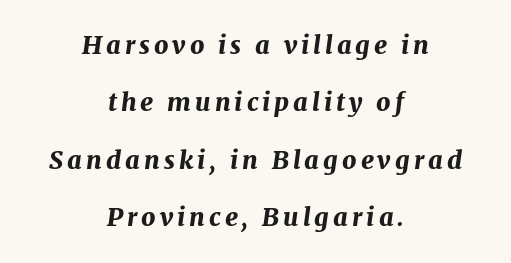
Q: Is the text bold? A: Yes.
Q: Is the text italic (slanted)? A: Yes, it leans right by about 7 degrees.
Q: Is the text underlined? A: No.
Q: How is the paragraph aligned? A: Centered.
Q: Is the spacing between lines tight, normal or loose? A: Loose.
